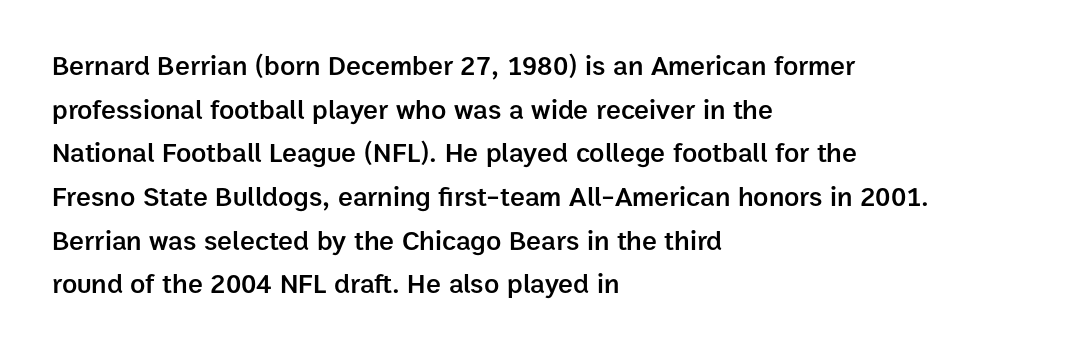
{"serif": "no", "italic": "no", "bold": "semi", "weight": "semibold", "width": "normal", "stroke_contrast": "low", "x_height": "medium", "monospaced": "no", "underline": "no", "align": "left", "line_spacing": "normal", "line_spacing_ratio": 1.56, "letter_spacing": "normal", "letter_spacing_em": 0.0, "glyph_px": 28}
